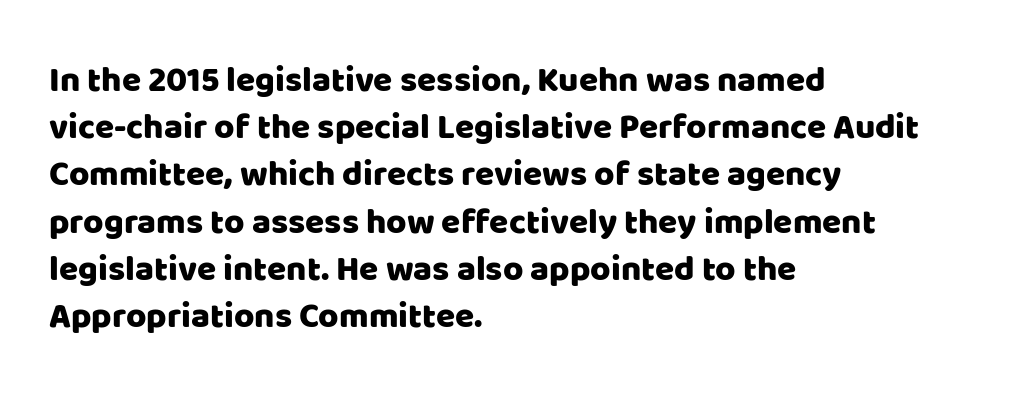
Is there much room between lines? A standard amount, neither cramped nor airy. The tracking reads as untouched default to a designer's eye. Do the characters align in a grid? No, the font is proportional. Nobody drew a line under any word here. Style check: upright. Are there feet on the stems? There aren't — it's a sans.
